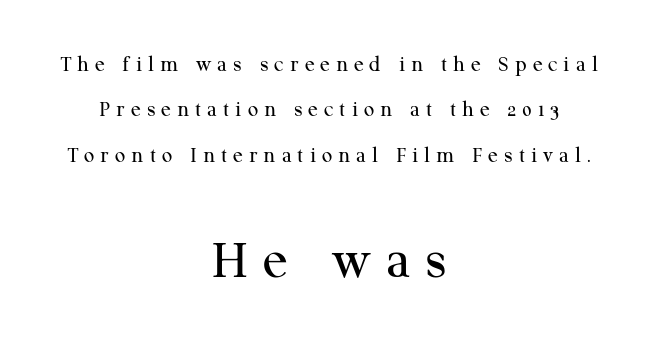
Here the designer chose a conventional face with non-uniform glyph widths. These lines are centered, leaving both edges ragged. The rendering uses a large line-height, opening up the rows. You can tell it's not italic because the verticals are truly vertical.
